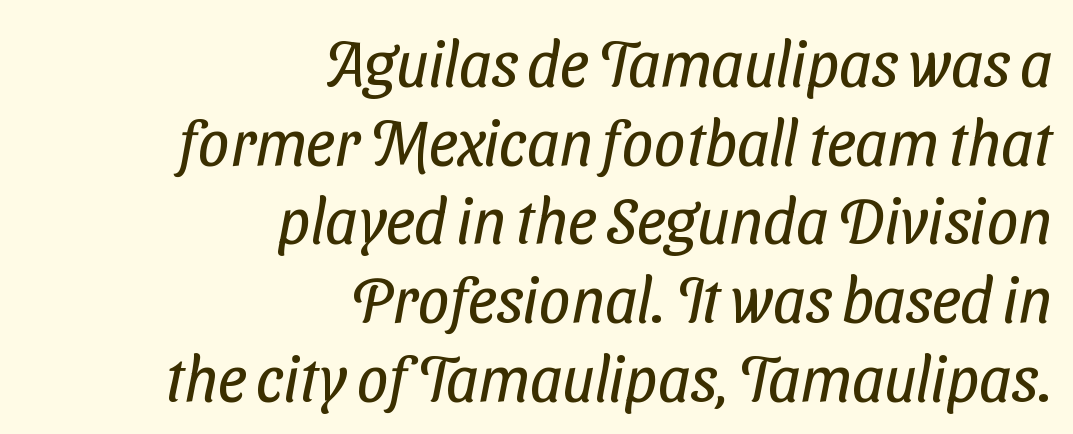
Q: Is the text bold? A: No.
Q: Is the typeface a serif or a sans-serif typeface? A: Sans-serif.
Q: Is the text underlined? A: No.
Q: How is the paragraph aligned? A: Right-aligned.
Q: Is the spacing between letters normal or unusually wide? A: Normal.
Q: Is the spacing between lines tight, normal or loose? A: Normal.
Q: Width (condensed, normal, or wide)? A: Condensed.
Q: Stroke contrast? A: Low.
Q: x-height? A: Medium.
Q: Monospaced? A: No.
